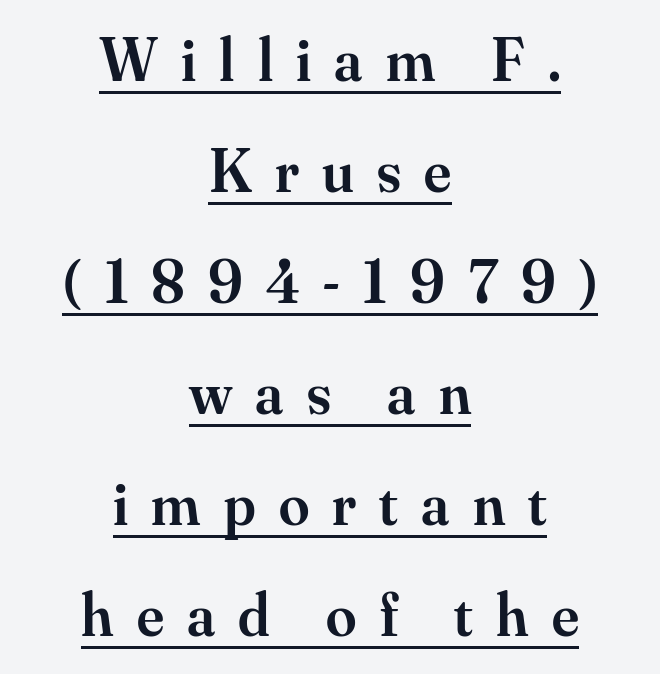
The image shows 61 px semibold serif type, upright; set centered, line spacing 1.82x, unusually wide letter spacing (+0.38 em), underlined; medium stroke contrast and a small x-height.
